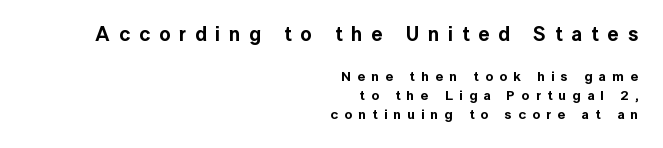
Q: Is the text italic (slanted)? A: No, it is upright.
Q: Is the text underlined? A: No.
Q: How is the paragraph aligned? A: Right-aligned.
Q: Is the spacing between letters normal or unusually wide? A: Unusually wide.
Q: Is the spacing between lines tight, normal or loose? A: Normal.
Q: Which block of text is set in a larger size, the first (top) or the second (bottom)? A: The first (top) one.
